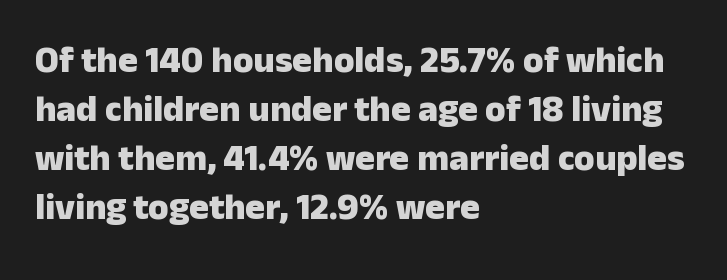
Q: Is the text bold? A: Yes.
Q: Is the text italic (slanted)? A: No, it is upright.
Q: Is the typeface a serif or a sans-serif typeface? A: Sans-serif.
Q: Is the text underlined? A: No.
Q: How is the paragraph aligned? A: Left-aligned.
Q: Is the spacing between letters normal or unusually wide? A: Normal.
Q: Is the spacing between lines tight, normal or loose? A: Normal.
Q: Width (condensed, normal, or wide)? A: Normal.
Q: Stroke contrast? A: Low.
Q: x-height? A: Medium.
Q: Monospaced? A: No.
